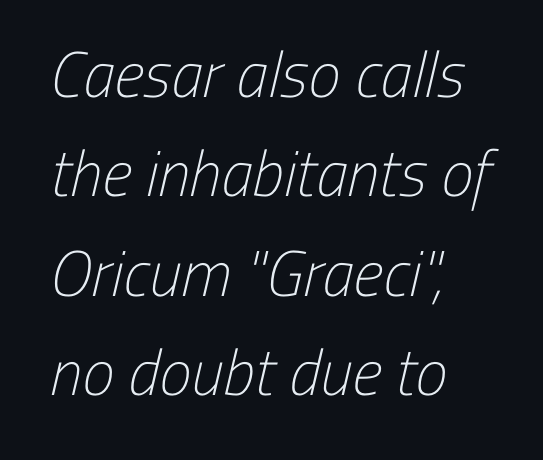
Q: Is the text bold? A: No.
Q: Is the typeface a serif or a sans-serif typeface? A: Sans-serif.
Q: Is the text underlined? A: No.
Q: How is the paragraph aligned? A: Left-aligned.
Q: Is the spacing between letters normal or unusually wide? A: Normal.
Q: Is the spacing between lines tight, normal or loose? A: Normal.
Q: Width (condensed, normal, or wide)? A: Condensed.
Q: Stroke contrast? A: Low.
Q: x-height? A: Medium.
Q: Monospaced? A: No.
